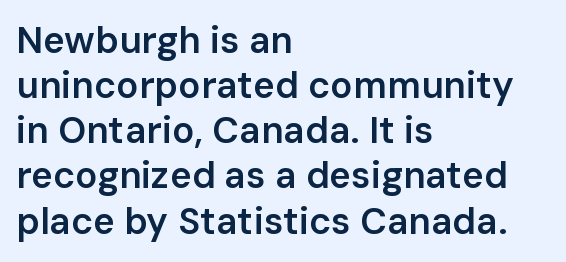
The image shows 37 px semibold sans-serif type, upright; set left-aligned, line spacing 1.22x, normal letter spacing, not underlined; low stroke contrast and a medium x-height.
